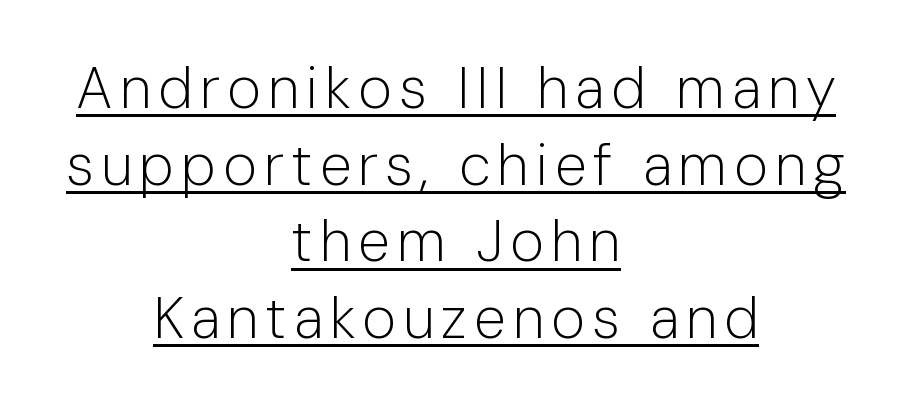
The image shows 58 px light sans-serif type, upright; set centered, normal line spacing (1.32x), underlined; low stroke contrast and a medium x-height.
